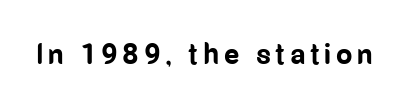
Q: Is the text bold? A: Yes.
Q: Is the text italic (slanted)? A: No, it is upright.
Q: Is the typeface a serif or a sans-serif typeface? A: Sans-serif.
Q: Is the text underlined? A: No.
Q: Width (condensed, normal, or wide)? A: Condensed.
Q: Stroke contrast? A: Low.
Q: x-height? A: Medium.
Q: Monospaced? A: No.
